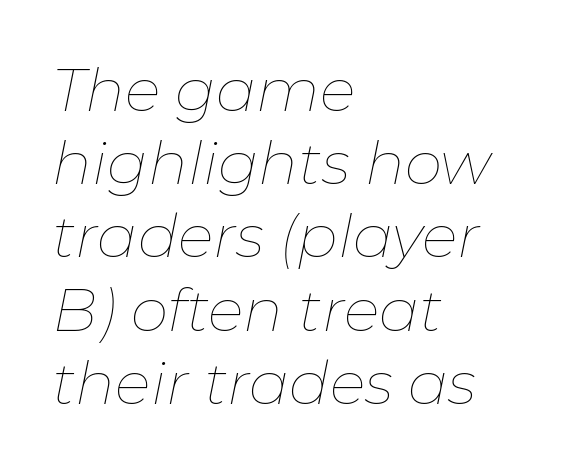
Q: Is the text bold? A: No.
Q: Is the text italic (slanted)? A: Yes, it leans right by about 11 degrees.
Q: Is the text underlined? A: No.
Q: How is the paragraph aligned? A: Left-aligned.
Q: Is the spacing between letters normal or unusually wide? A: Normal.
Q: Width (condensed, normal, or wide)? A: Normal.
Q: Stroke contrast? A: Low.
Q: x-height? A: Medium.
Q: Monospaced? A: No.
